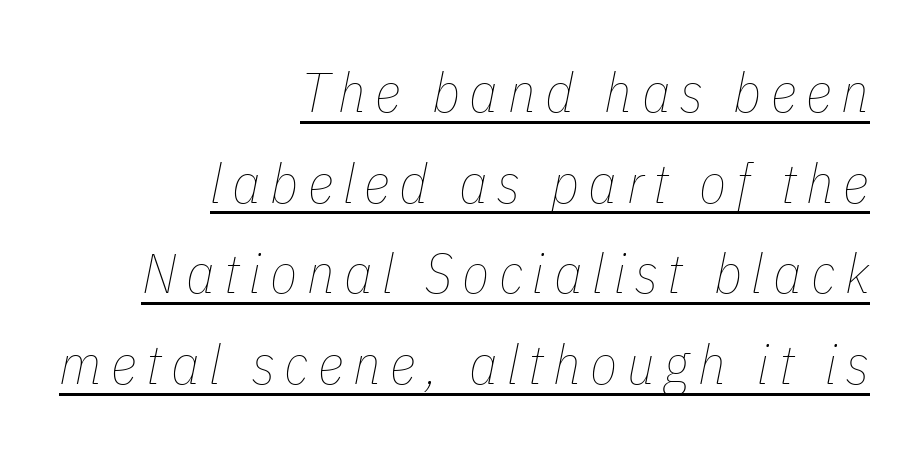
The image shows 56 px thin, condensed type, italic (leaning right); set right-aligned, normal line spacing (1.62x), underlined; low stroke contrast and a medium x-height.
